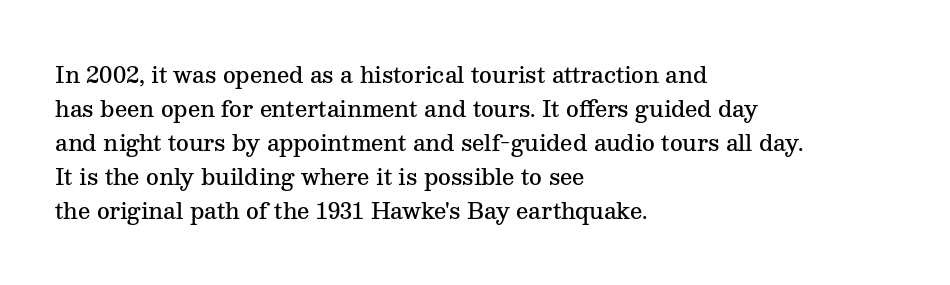
Students, note that the glyphs here touch the page at normal intervals. The line-height multiplier appears to be the usual default. Horizontal alignment here is leftward, the default for most running prose. Descenders are the only things crossing below the line. A bit beefed up — I'd call it semibold rather than bold. You can tell it's not italic because the verticals are truly vertical.
